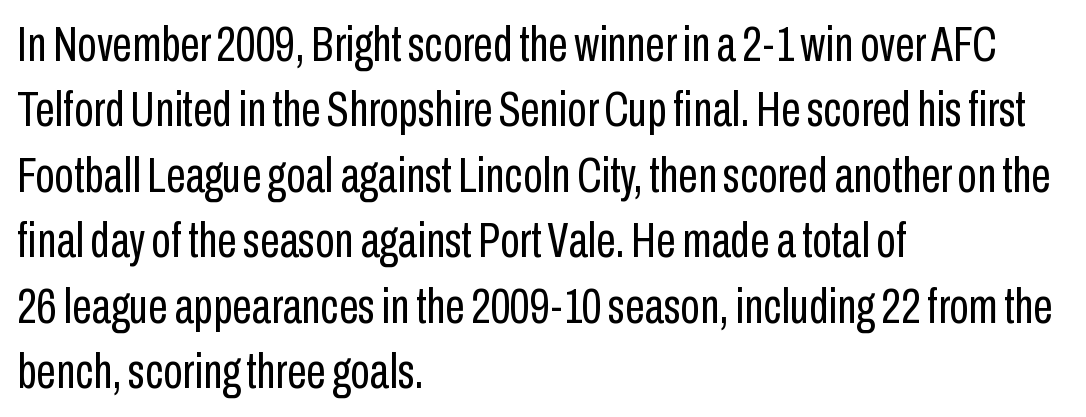
Q: Is the text bold? A: No.
Q: Is the text italic (slanted)? A: No, it is upright.
Q: Is the typeface a serif or a sans-serif typeface? A: Sans-serif.
Q: Is the text underlined? A: No.
Q: How is the paragraph aligned? A: Left-aligned.
Q: Is the spacing between letters normal or unusually wide? A: Normal.
Q: Is the spacing between lines tight, normal or loose? A: Normal.
Q: Width (condensed, normal, or wide)? A: Condensed.
Q: Stroke contrast? A: Low.
Q: x-height? A: Medium.
Q: Monospaced? A: No.
